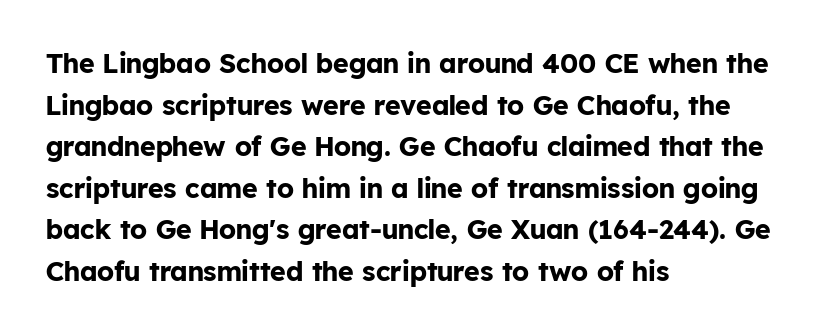
Q: Is the text bold? A: Yes.
Q: Is the text italic (slanted)? A: No, it is upright.
Q: Is the text underlined? A: No.
Q: How is the paragraph aligned? A: Left-aligned.
Q: Is the spacing between letters normal or unusually wide? A: Normal.
Q: Is the spacing between lines tight, normal or loose? A: Normal.
